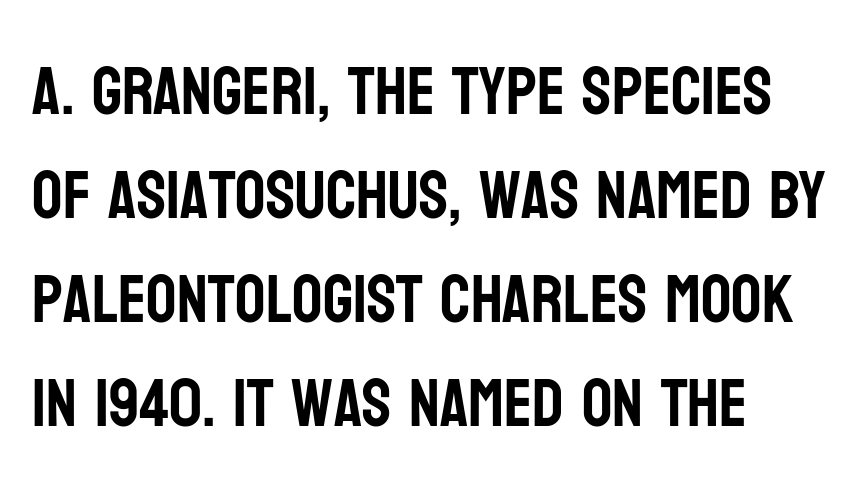
The image shows 67 px condensed sans-serif type, upright; set left-aligned, normal line spacing (1.55x), normal letter spacing, not underlined; low stroke contrast and a large x-height.
